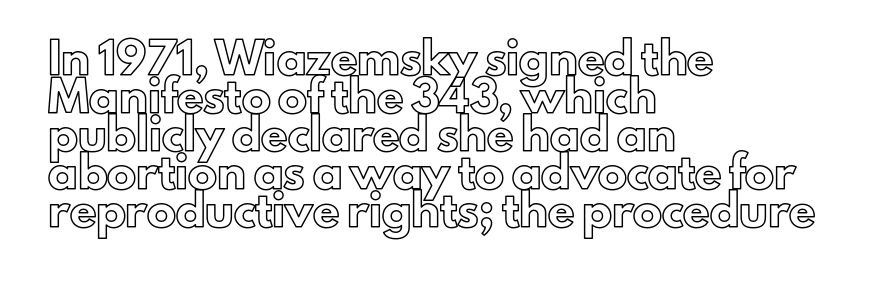
{"italic": "no", "width": "normal", "x_height": "small", "monospaced": "no", "underline": "no", "align": "left", "line_spacing": "normal", "line_spacing_ratio": 1.31, "letter_spacing": "normal", "letter_spacing_em": 0.0, "glyph_px": 29}
